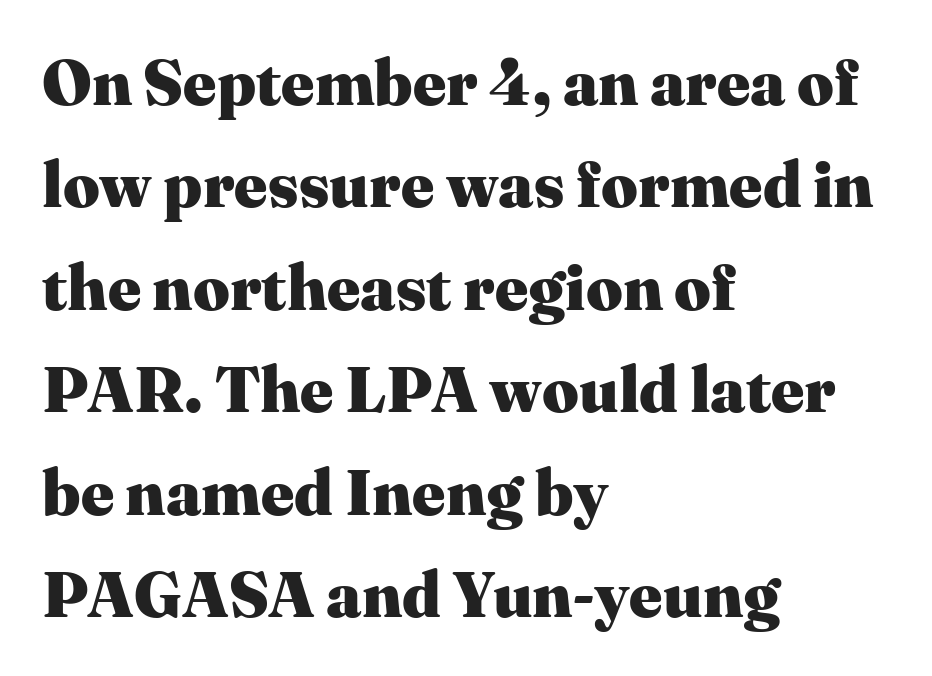
Q: Is the text bold? A: Yes.
Q: Is the text italic (slanted)? A: No, it is upright.
Q: Is the typeface a serif or a sans-serif typeface? A: Serif.
Q: Is the text underlined? A: No.
Q: How is the paragraph aligned? A: Left-aligned.
Q: Is the spacing between letters normal or unusually wide? A: Normal.
Q: Is the spacing between lines tight, normal or loose? A: Normal.
Q: Width (condensed, normal, or wide)? A: Normal.
Q: Stroke contrast? A: Medium.
Q: x-height? A: Medium.
Q: Monospaced? A: No.
